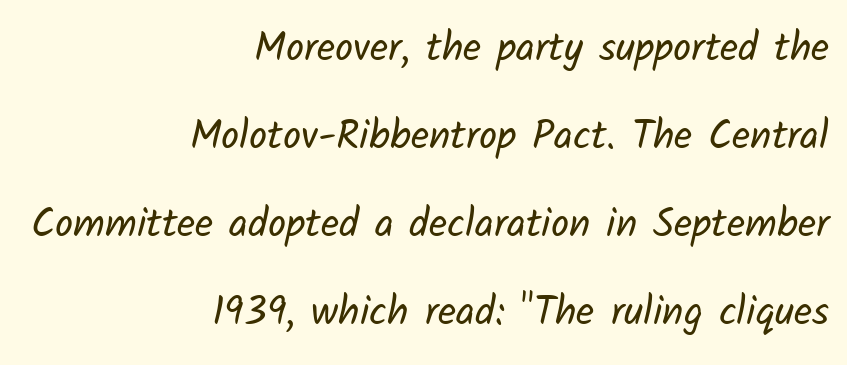
Q: Is the text bold? A: No.
Q: Is the typeface a serif or a sans-serif typeface? A: Sans-serif.
Q: Is the text underlined? A: No.
Q: How is the paragraph aligned? A: Right-aligned.
Q: Is the spacing between letters normal or unusually wide? A: Normal.
Q: Is the spacing between lines tight, normal or loose? A: Loose.
Q: Width (condensed, normal, or wide)? A: Normal.
Q: Stroke contrast? A: Low.
Q: x-height? A: Medium.
Q: Monospaced? A: No.
